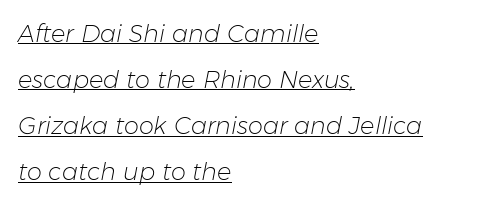
Q: Is the text bold? A: No.
Q: Is the text italic (slanted)? A: Yes, it leans right by about 11 degrees.
Q: Is the text underlined? A: Yes.
Q: How is the paragraph aligned? A: Left-aligned.
Q: Is the spacing between letters normal or unusually wide? A: Normal.
Q: Is the spacing between lines tight, normal or loose? A: Loose.
